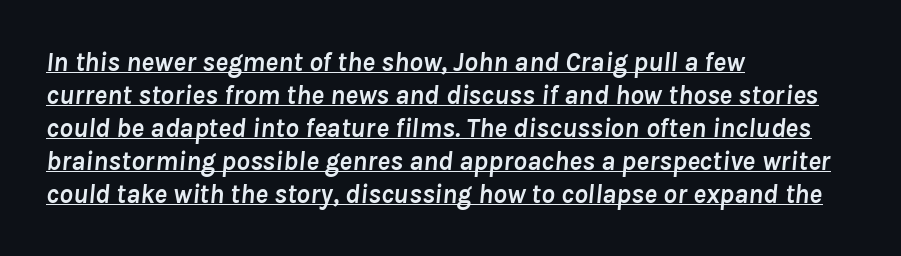
Q: Is the text bold? A: Yes.
Q: Is the text italic (slanted)? A: Yes, it leans right by about 8 degrees.
Q: Is the text underlined? A: Yes.
Q: How is the paragraph aligned? A: Left-aligned.
Q: Is the spacing between letters normal or unusually wide? A: Normal.
